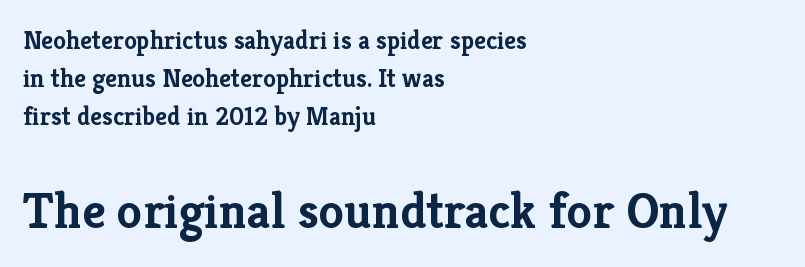
Which margin do the lines hug? The left one — the right edge is uneven. You'd pick this weight for a headline — it's a proper bold. Honestly, there is no underline to notice here at all. In terms of leading, this rendering sits right in the middle. Nope, not italic — everything's standing straight.
